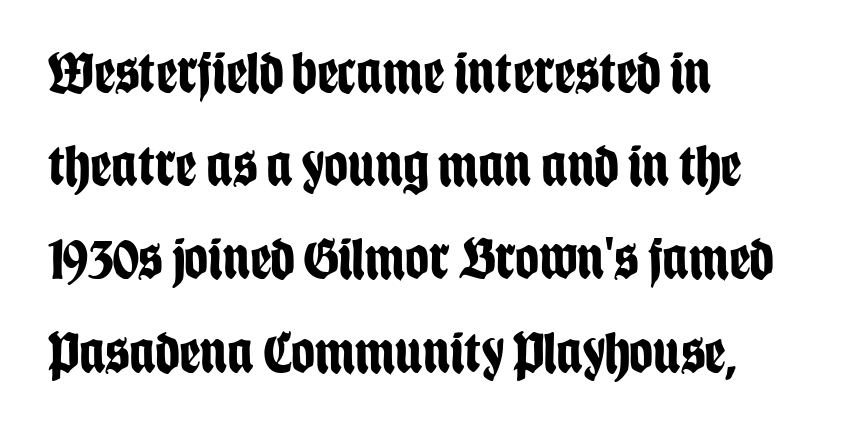
{"serif": "no", "italic": "no", "bold": "yes", "weight": "bold", "width": "condensed", "stroke_contrast": "low", "x_height": "large", "monospaced": "no", "underline": "no", "align": "left", "line_spacing": "normal", "line_spacing_ratio": 1.58, "letter_spacing": "normal", "letter_spacing_em": 0.0, "glyph_px": 59}
